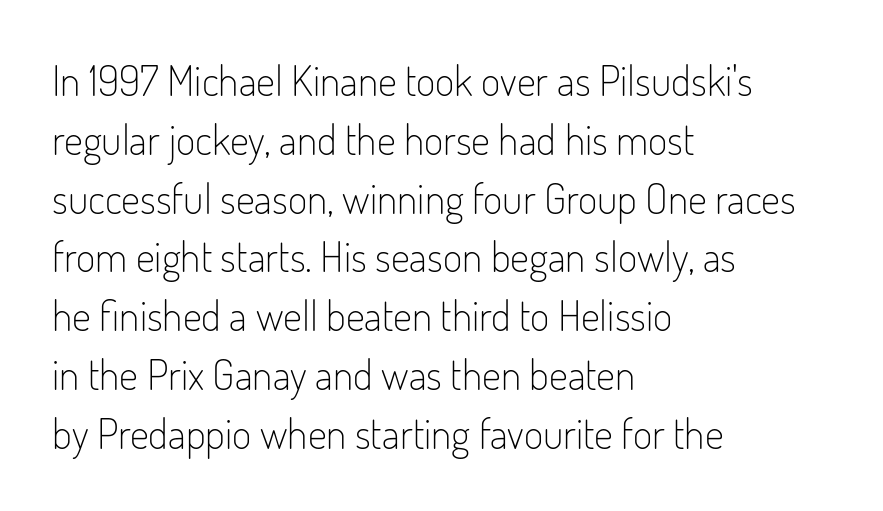
Q: Is the text bold? A: No.
Q: Is the text italic (slanted)? A: No, it is upright.
Q: Is the typeface a serif or a sans-serif typeface? A: Sans-serif.
Q: Is the text underlined? A: No.
Q: How is the paragraph aligned? A: Left-aligned.
Q: Is the spacing between letters normal or unusually wide? A: Normal.
Q: Is the spacing between lines tight, normal or loose? A: Normal.
Q: Width (condensed, normal, or wide)? A: Condensed.
Q: Stroke contrast? A: Low.
Q: x-height? A: Small.
Q: Monospaced? A: No.
